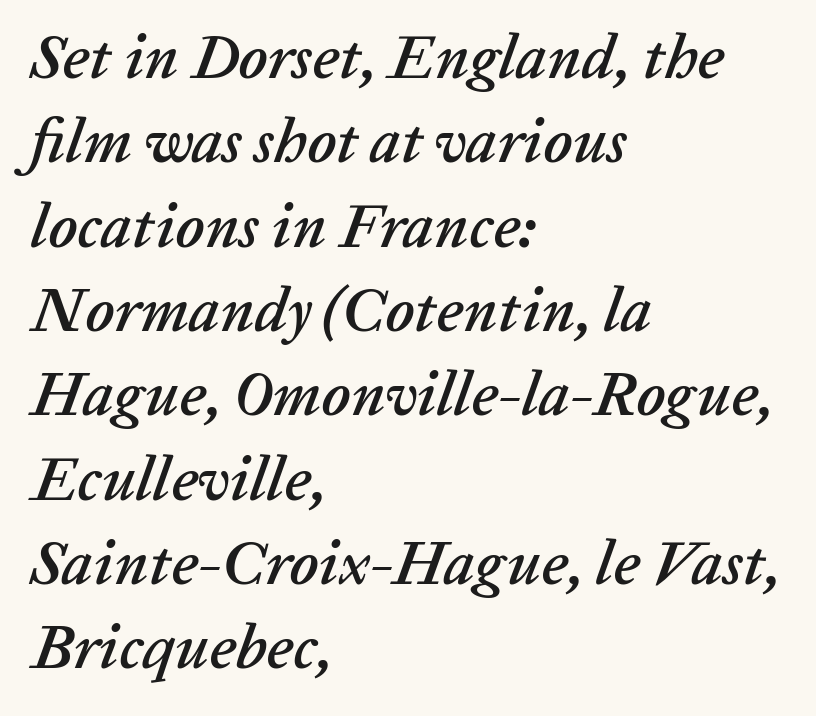
Varying glyph widths throughout — classic text-font behaviour. Rows of type keep a routine distance in the vertical direction. Observe the ordinary spacing: letters are neighbours, not strangers. Yep, that's italic — everything's leaning.
